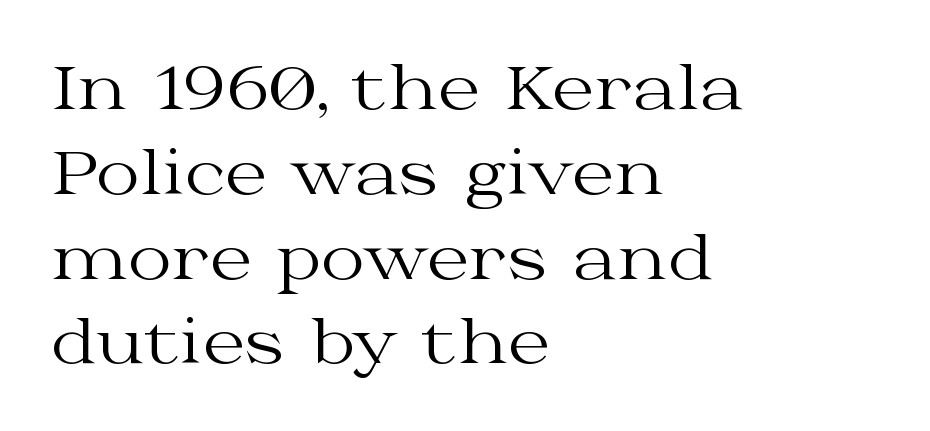
{"serif": "yes", "italic": "no", "bold": "no", "weight": "regular", "width": "wide", "stroke_contrast": "medium", "x_height": "medium", "monospaced": "no", "underline": "no", "align": "left", "line_spacing": "normal", "line_spacing_ratio": 1.39, "letter_spacing": "normal", "letter_spacing_em": 0.0, "glyph_px": 61}
